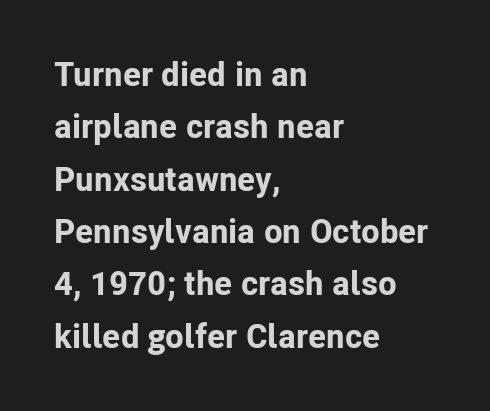
Observe the ordinary spacing: letters are neighbours, not strangers. Here the designer chose a conventional face with non-uniform glyph widths. Honestly, the row spacing looks completely unremarkable. Chunky letters — that's bold for sure. Upright lettering throughout.
